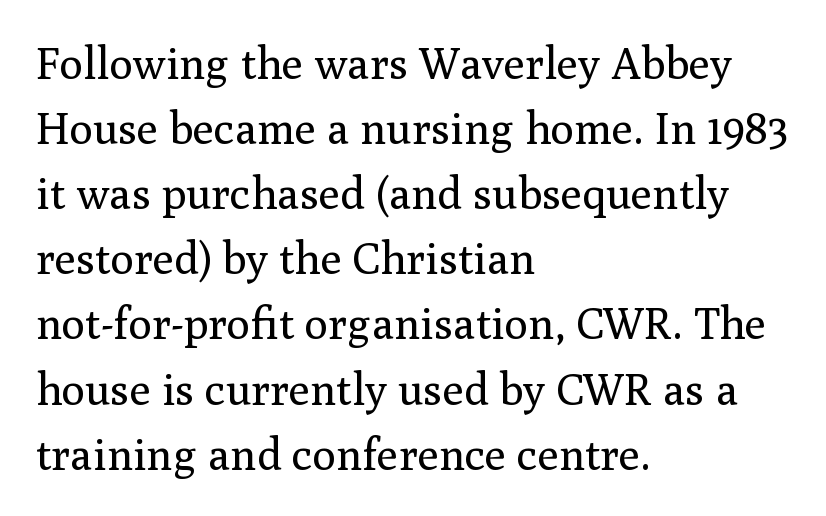
Q: Is the text bold? A: No.
Q: Is the text italic (slanted)? A: No, it is upright.
Q: Is the typeface a serif or a sans-serif typeface? A: Serif.
Q: Is the text underlined? A: No.
Q: How is the paragraph aligned? A: Left-aligned.
Q: Is the spacing between letters normal or unusually wide? A: Normal.
Q: Is the spacing between lines tight, normal or loose? A: Normal.
Q: Width (condensed, normal, or wide)? A: Normal.
Q: Stroke contrast? A: Medium.
Q: x-height? A: Medium.
Q: Monospaced? A: No.
